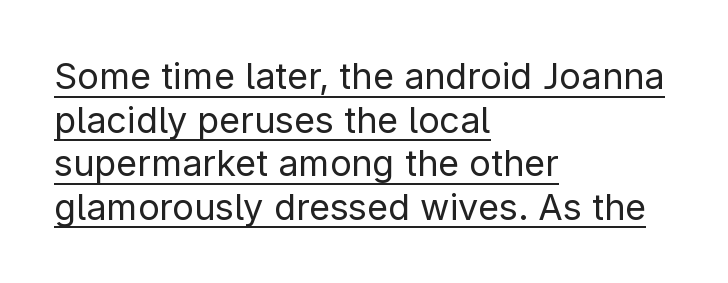
The image shows 36 px regular-weight sans-serif type, upright; set left-aligned, line spacing 1.21x, normal letter spacing, underlined; low stroke contrast and a medium x-height.
